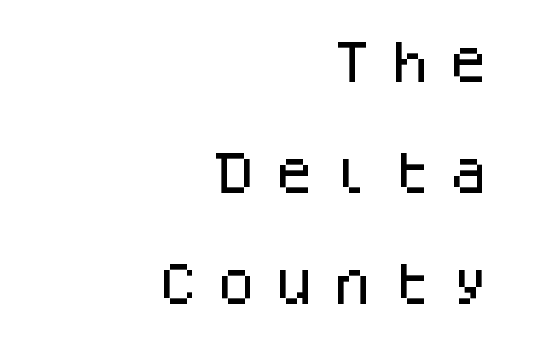
The passage shown is typed in a monospace face where columns stay perfectly aligned. It's the straight-up-and-down kind of type. Inter-character spacing is expanded well beyond the font's built-in metrics. Any mark beneath the type? The region is blank. Each line ends at the same right margin while the left side varies.
